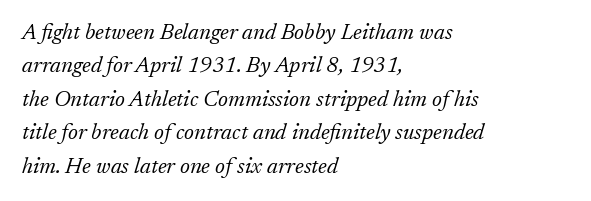
{"italic": "yes", "lean": "right", "slant_degrees": 17, "bold": "no", "underline": "no", "align": "left", "line_spacing": "normal", "line_spacing_ratio": 1.52, "letter_spacing": "normal", "letter_spacing_em": 0.0, "glyph_px": 22}
